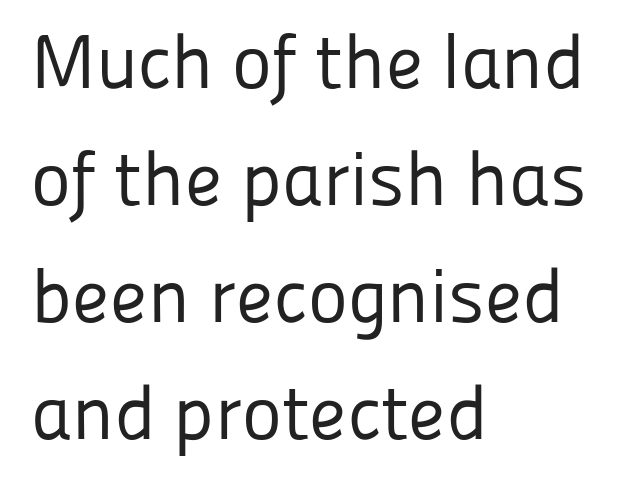
Rows of type keep a routine distance in the vertical direction. When letters stand straight like this, we call the style roman or upright. Weight: regular or lighter. Note the varied advance widths — an 'i' is clearly narrower than an 'm'.
